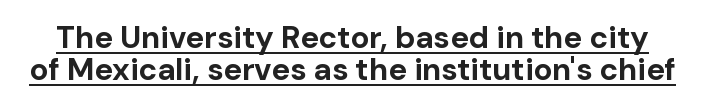
The image shows 31 px bold sans-serif type, upright; set tight line spacing (1.03x), normal letter spacing, underlined; low stroke contrast and a medium x-height.
